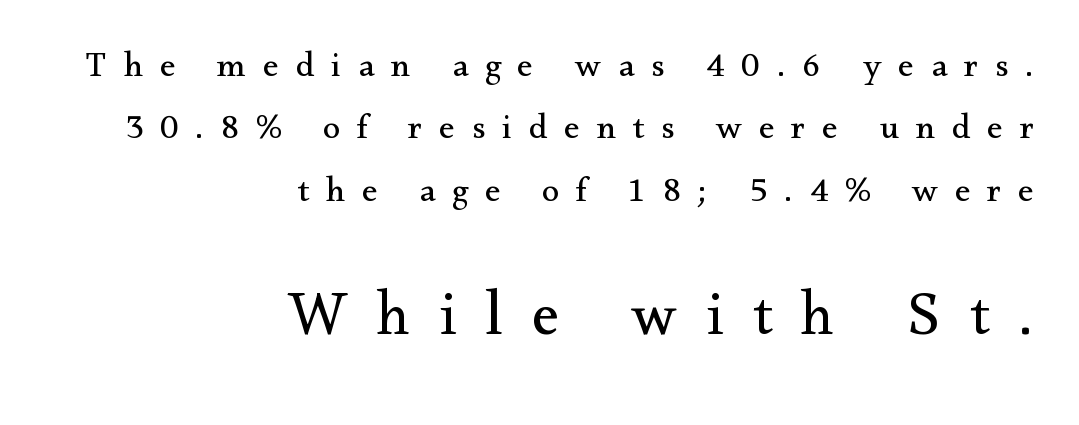
{"serif": "yes", "italic": "no", "bold": "no", "weight": "regular", "width": "normal", "stroke_contrast": "medium", "x_height": "small", "monospaced": "no", "underline": "no", "align": "right", "line_spacing_ratio": 1.78, "letter_spacing": "wide", "letter_spacing_em": 0.48, "larger_block": "second", "size_ratio": 1.74, "glyph_px": 61}
